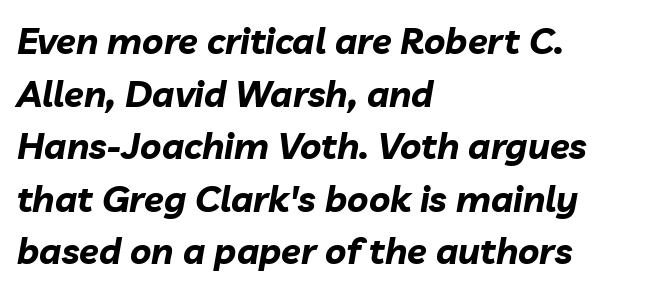
A typesetter would mark this as italic. This sample uses plain, unmodified letter spacing. On the weight axis this lands at bold, roughly 700. This sample has the flowing, uneven cadence of proportional lettering. The lines sit at an ordinary, default distance from one another. Underline: absent.
